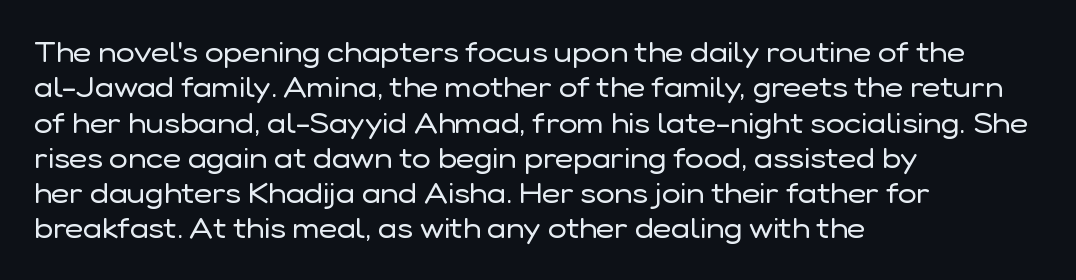
{"serif": "no", "italic": "no", "bold": "no", "weight": "regular", "width": "normal", "stroke_contrast": "low", "x_height": "medium", "monospaced": "no", "underline": "no", "align": "left", "line_spacing": "normal", "line_spacing_ratio": 1.26, "letter_spacing": "normal", "letter_spacing_em": 0.0, "glyph_px": 28}
